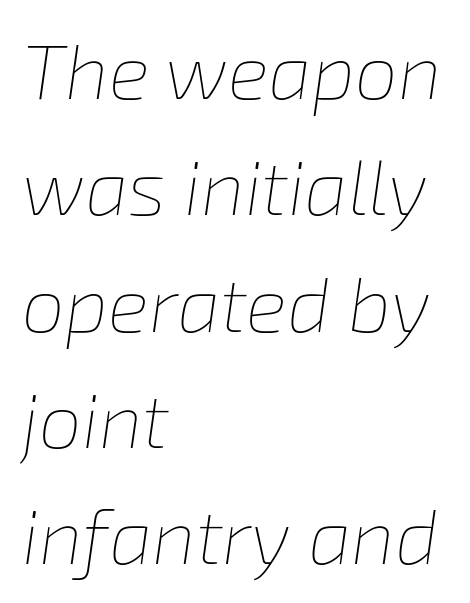
The image shows 77 px thin type, italic (leaning right); set left-aligned, normal line spacing (1.51x), normal letter spacing, not underlined; low stroke contrast and a medium x-height.
